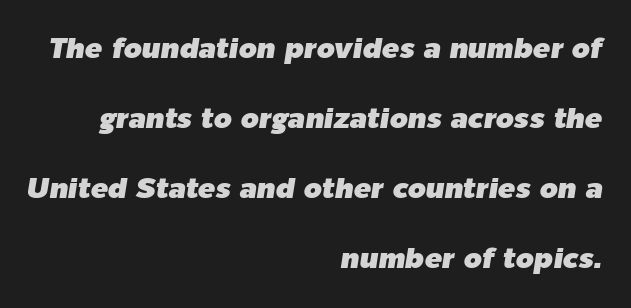
Q: Is the text italic (slanted)? A: Yes, it leans right by about 9 degrees.
Q: Is the text underlined? A: No.
Q: How is the paragraph aligned? A: Right-aligned.
Q: Is the spacing between letters normal or unusually wide? A: Normal.
Q: Is the spacing between lines tight, normal or loose? A: Loose.
Q: Width (condensed, normal, or wide)? A: Normal.
Q: Stroke contrast? A: Low.
Q: x-height? A: Medium.
Q: Monospaced? A: No.
